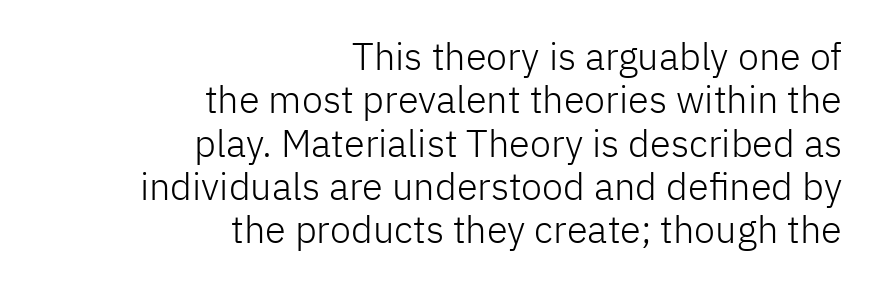
{"serif": "no", "italic": "no", "bold": "no", "weight": "light", "width": "normal", "stroke_contrast": "low", "x_height": "medium", "monospaced": "no", "underline": "no", "align": "right", "line_spacing": "tight", "line_spacing_ratio": 1.14, "letter_spacing": "normal", "letter_spacing_em": 0.0, "glyph_px": 38}
